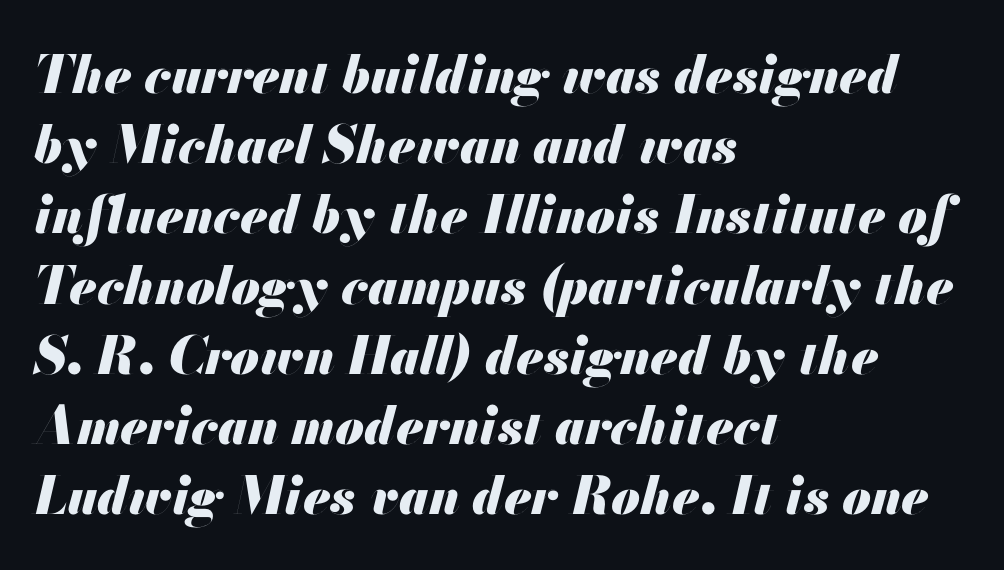
The image shows 52 px heavy type, italic (leaning right); set left-aligned, normal line spacing (1.35x), normal letter spacing, not underlined; medium stroke contrast and a small x-height.
